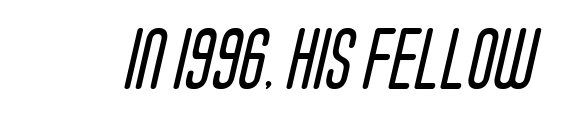
Letters have the restrained weight of plain body copy at most. Any mark beneath the type? The region is blank. A typesetter would call this proportional, since set widths differ per character. The text was rendered using a sans face with plain stroke endings.
